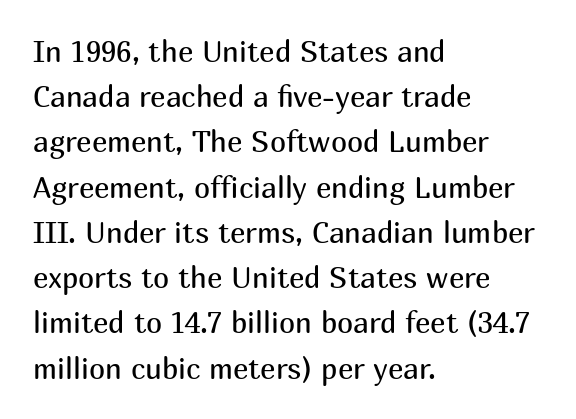
{"serif": "no", "italic": "no", "bold": "no", "weight": "regular", "width": "normal", "stroke_contrast": "medium", "x_height": "medium", "monospaced": "no", "underline": "no", "align": "left", "line_spacing": "normal", "line_spacing_ratio": 1.56, "letter_spacing": "normal", "letter_spacing_em": 0.0, "glyph_px": 29}
